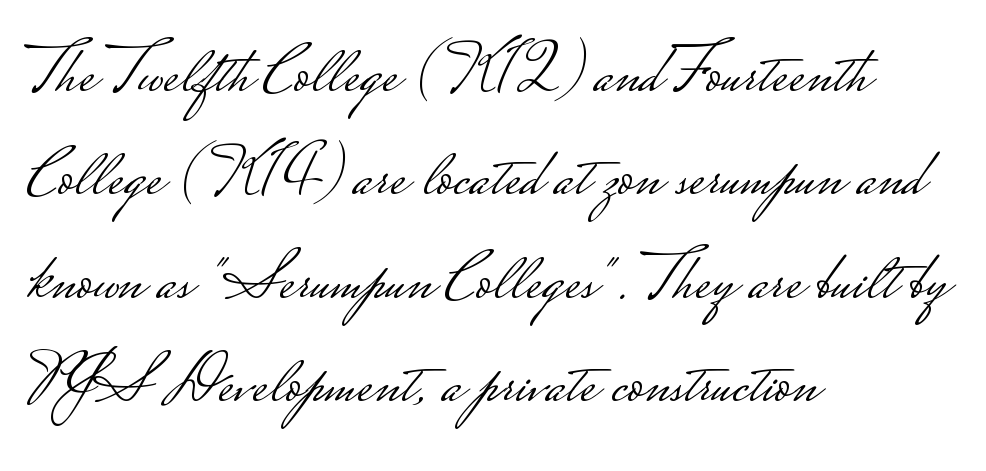
The image shows 69 px light, wide sans-serif type; set left-aligned, normal line spacing (1.5x), normal letter spacing, not underlined; low stroke contrast.
